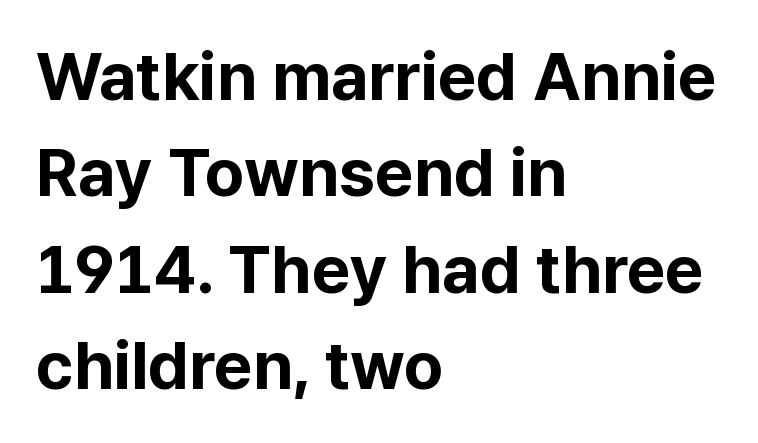
Q: Is the text bold? A: Yes.
Q: Is the text italic (slanted)? A: No, it is upright.
Q: Is the typeface a serif or a sans-serif typeface? A: Sans-serif.
Q: Is the text underlined? A: No.
Q: How is the paragraph aligned? A: Left-aligned.
Q: Is the spacing between letters normal or unusually wide? A: Normal.
Q: Is the spacing between lines tight, normal or loose? A: Normal.
Q: Width (condensed, normal, or wide)? A: Normal.
Q: Stroke contrast? A: Low.
Q: x-height? A: Medium.
Q: Monospaced? A: No.
